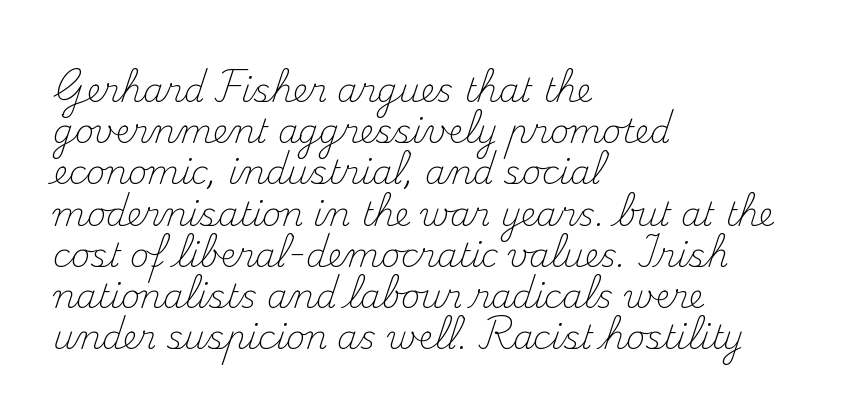
The image shows 33 px light serif type; set left-aligned, normal line spacing (1.25x), normal letter spacing, not underlined; medium stroke contrast and a small x-height.
